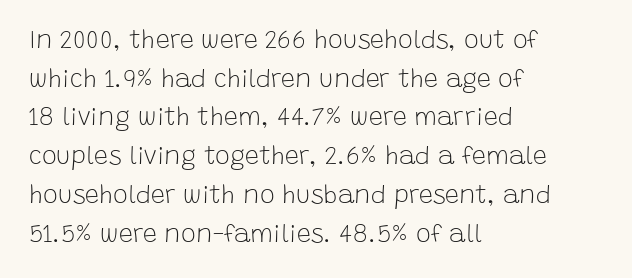
Notice how descenders clear the ascenders below comfortably — that's standard leading. Posture: vertical. Letter spacing: default. This rendering uses left alignment, leaving the right contour irregular.
